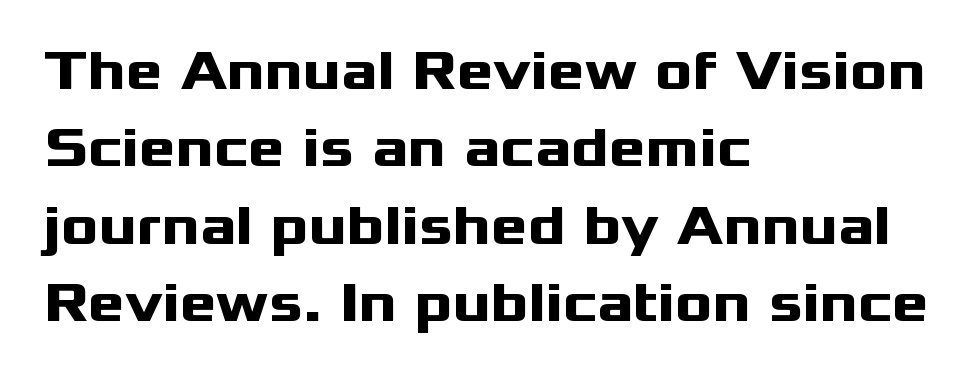
The image shows 56 px heavy, wide sans-serif type, upright; set left-aligned, normal line spacing (1.38x), normal letter spacing, not underlined; medium stroke contrast and a medium x-height.
